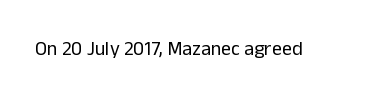
Posture: upright roman. Short note: letters normally spaced. The weight would be labelled regular, book, light, or lighter still. Lines of text with bare space underneath.
